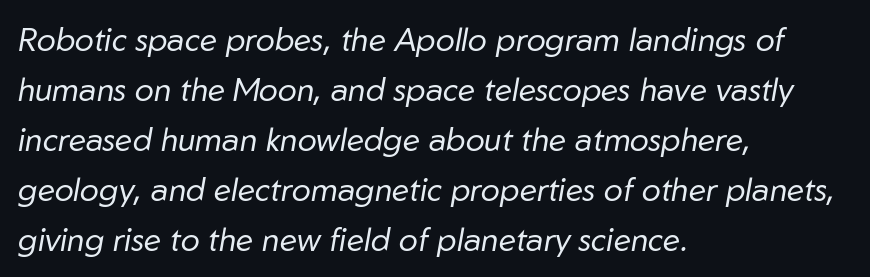
{"italic": "yes", "lean": "right", "slant_degrees": 10, "bold": "no", "weight": "regular", "width": "normal", "stroke_contrast": "low", "x_height": "medium", "monospaced": "no", "underline": "no", "align": "left", "line_spacing": "normal", "line_spacing_ratio": 1.56, "letter_spacing": "normal", "letter_spacing_em": 0.0, "glyph_px": 32}
